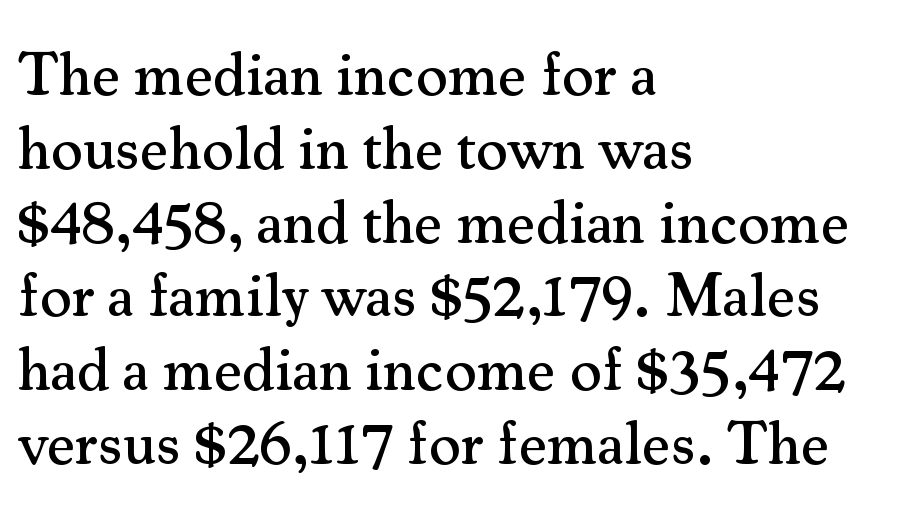
Q: Is the text italic (slanted)? A: No, it is upright.
Q: Is the typeface a serif or a sans-serif typeface? A: Serif.
Q: Is the text underlined? A: No.
Q: How is the paragraph aligned? A: Left-aligned.
Q: Is the spacing between letters normal or unusually wide? A: Normal.
Q: Width (condensed, normal, or wide)? A: Normal.
Q: Stroke contrast? A: Medium.
Q: x-height? A: Small.
Q: Monospaced? A: No.
